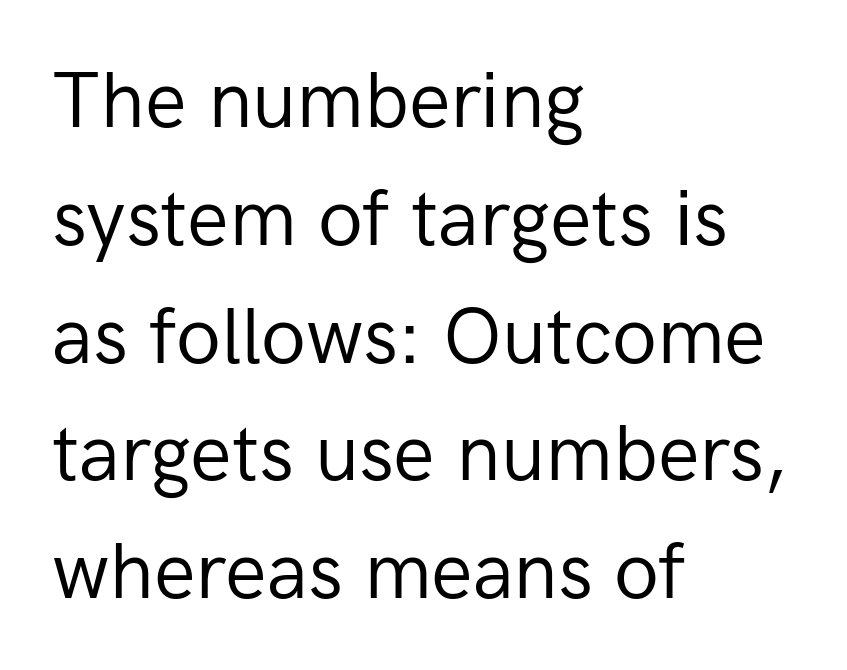
Q: Is the text bold? A: No.
Q: Is the text italic (slanted)? A: No, it is upright.
Q: Is the typeface a serif or a sans-serif typeface? A: Sans-serif.
Q: Is the text underlined? A: No.
Q: How is the paragraph aligned? A: Left-aligned.
Q: Is the spacing between letters normal or unusually wide? A: Normal.
Q: Is the spacing between lines tight, normal or loose? A: Normal.
Q: Width (condensed, normal, or wide)? A: Normal.
Q: Stroke contrast? A: Low.
Q: x-height? A: Medium.
Q: Monospaced? A: No.
